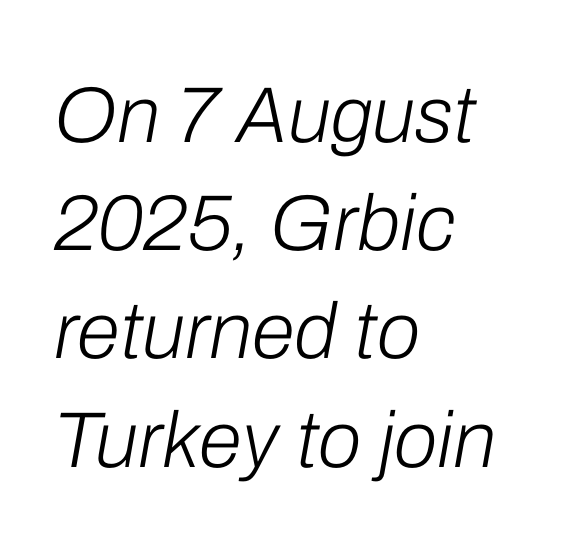
{"italic": "yes", "lean": "right", "slant_degrees": 10, "bold": "no", "weight": "light", "width": "normal", "stroke_contrast": "low", "x_height": "medium", "monospaced": "no", "underline": "no", "align": "left", "line_spacing": "normal", "line_spacing_ratio": 1.37, "letter_spacing": "normal", "letter_spacing_em": 0.0, "glyph_px": 79}
